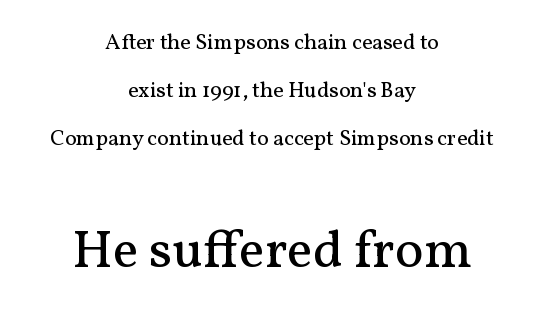
Serifs: yes, visible at the terminals of the letterforms. Two sizes are in play, and the larger belongs to the second block. Any mark beneath the type? The region is blank. Is the letter spacing exaggerated? No — it looks like the ordinary default.
